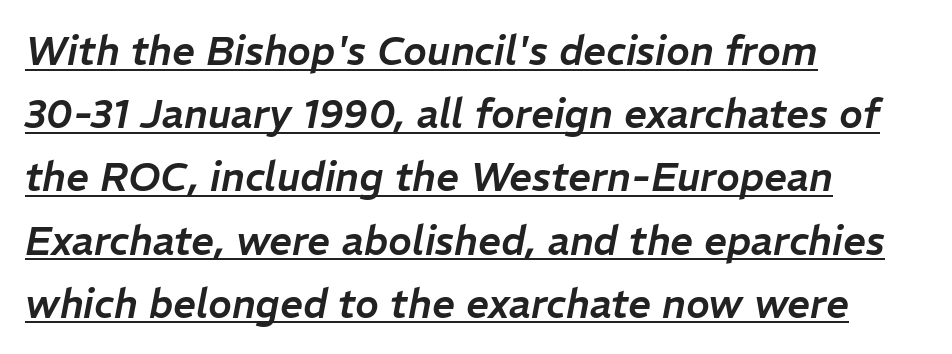
The image shows 40 px text type, italic (leaning right); set left-aligned, normal line spacing (1.58x), normal letter spacing, underlined; low stroke contrast and a medium x-height.
